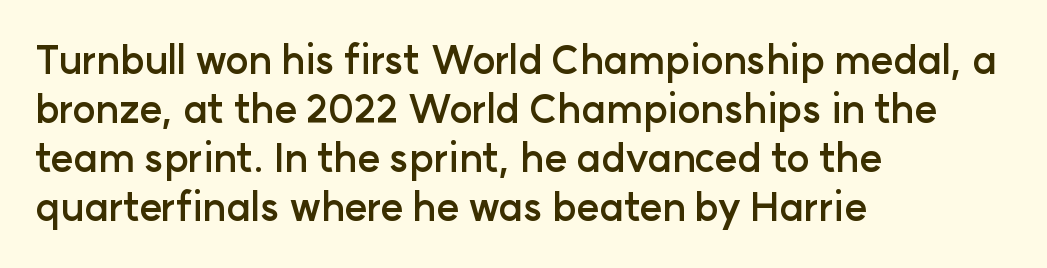
Is this a sans? Yes — the strokes have no serifs. Nope, not italic — everything's standing straight. A student would call this left alignment; a typographer would say flush left, rag right. A typesetter would call this leading conventional body-copy spacing. Honestly, there is no underline to notice here at all.
